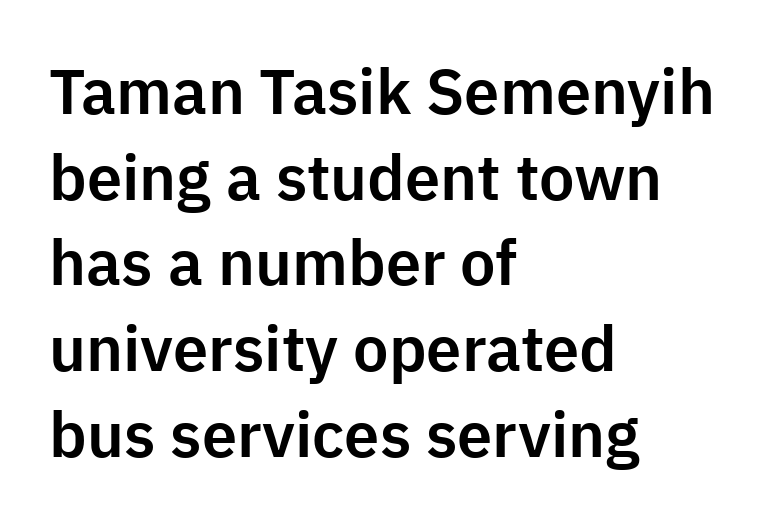
The horizontal fit of the characters is conventional and even. This rendering employs a face without finishing strokes, i.e., a sans-serif. This sample has the flowing, uneven cadence of proportional lettering. This block has exactly the height ordinary leading produces. A classic flush-left, rag-right setting is used for this passage. This sample uses an upright cut, with every glyph sitting square on the baseline.
